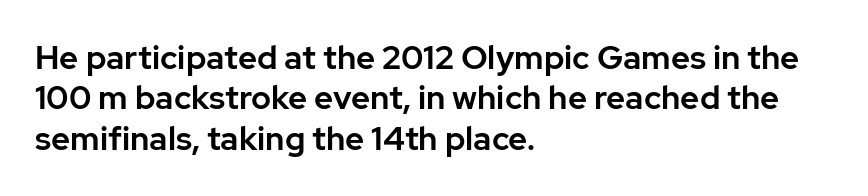
The image shows 33 px sans-serif type, upright; set left-aligned, line spacing 1.22x, normal letter spacing, not underlined; low stroke contrast and a medium x-height.
